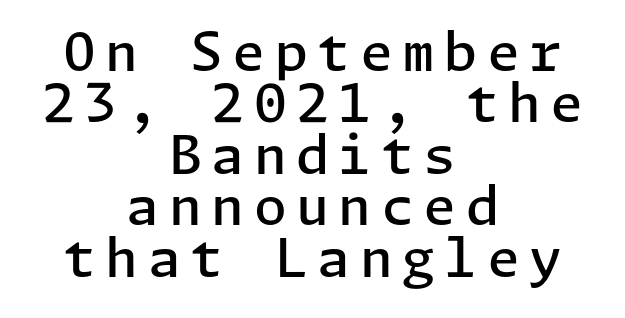
Q: Is the text bold? A: Semi-bold.
Q: Is the text italic (slanted)? A: No, it is upright.
Q: Is the typeface a serif or a sans-serif typeface? A: Sans-serif.
Q: Is the text underlined? A: No.
Q: How is the paragraph aligned? A: Centered.
Q: Is the spacing between lines tight, normal or loose? A: Tight.
Q: Width (condensed, normal, or wide)? A: Normal.
Q: Stroke contrast? A: Low.
Q: x-height? A: Medium.
